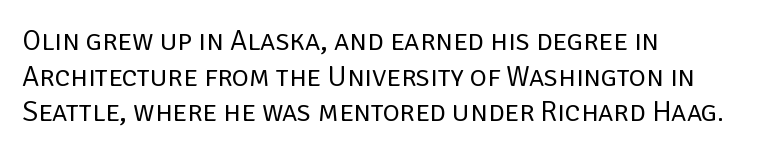
{"serif": "no", "italic": "no", "bold": "no", "weight": "regular", "width": "normal", "stroke_contrast": "low", "x_height": "large", "monospaced": "no", "underline": "no", "align": "left", "line_spacing_ratio": 1.23, "letter_spacing": "normal", "letter_spacing_em": 0.0, "glyph_px": 29}
